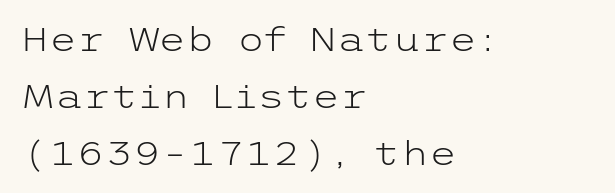
Q: Is the text bold? A: No.
Q: Is the text italic (slanted)? A: No, it is upright.
Q: Is the typeface a serif or a sans-serif typeface? A: Sans-serif.
Q: Is the text underlined? A: No.
Q: How is the paragraph aligned? A: Left-aligned.
Q: Is the spacing between letters normal or unusually wide? A: Normal.
Q: Width (condensed, normal, or wide)? A: Wide.
Q: Stroke contrast? A: Low.
Q: x-height? A: Medium.
